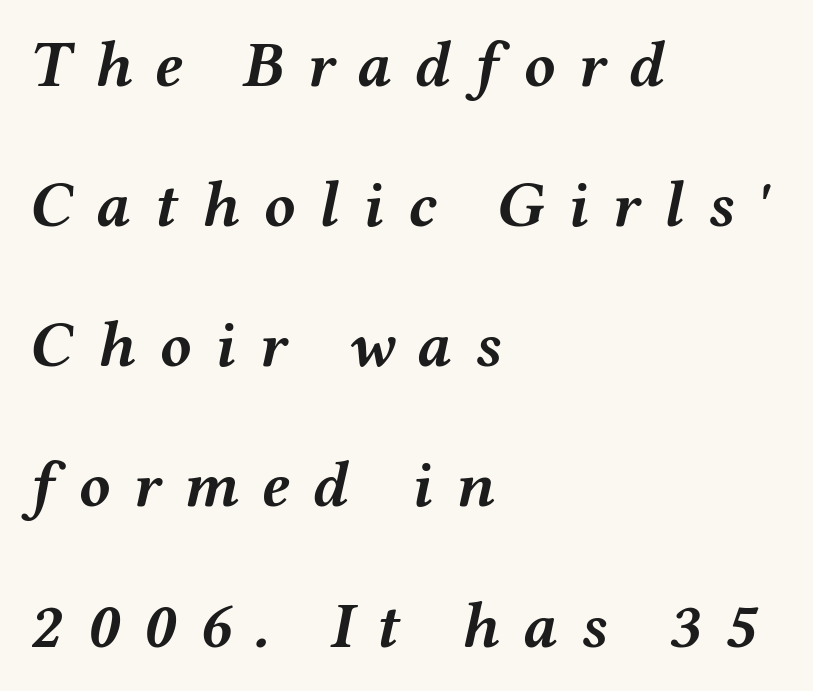
The image shows 64 px semibold, wide type, italic (leaning right); set left-aligned, loose line spacing (2.19x), unusually wide letter spacing (+0.37 em), not underlined; medium stroke contrast and a medium x-height.
